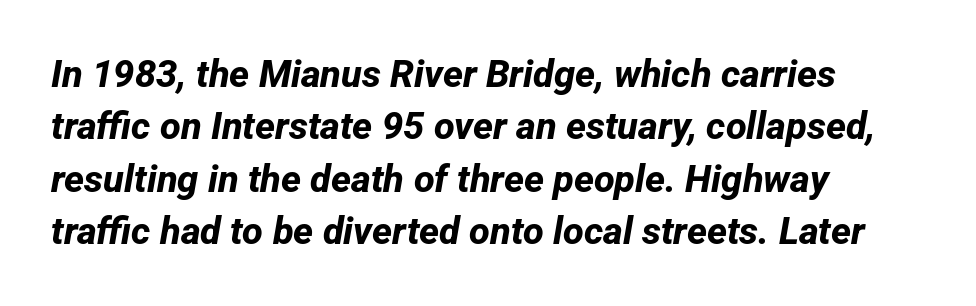
The image shows 38 px bold sans-serif type; set left-aligned, normal line spacing (1.38x), normal letter spacing, not underlined; low stroke contrast and a medium x-height.
